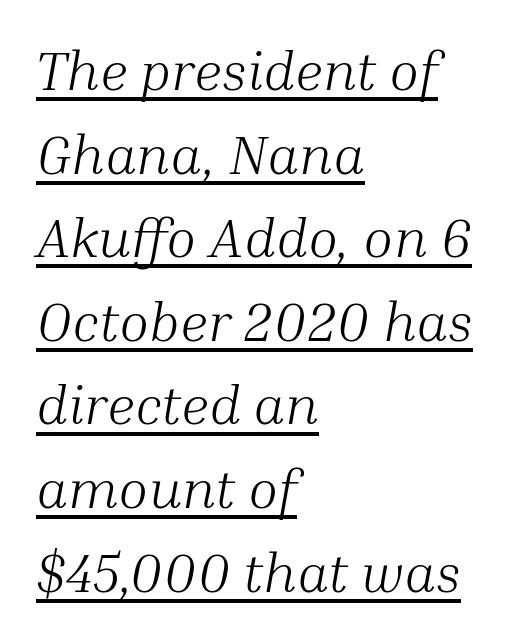
Q: Is the text bold? A: No.
Q: Is the text italic (slanted)? A: Yes, it leans right by about 10 degrees.
Q: Is the typeface a serif or a sans-serif typeface? A: Serif.
Q: Is the text underlined? A: Yes.
Q: How is the paragraph aligned? A: Left-aligned.
Q: Is the spacing between letters normal or unusually wide? A: Normal.
Q: Is the spacing between lines tight, normal or loose? A: Normal.
Q: Width (condensed, normal, or wide)? A: Normal.
Q: Stroke contrast? A: Medium.
Q: x-height? A: Medium.
Q: Monospaced? A: No.
